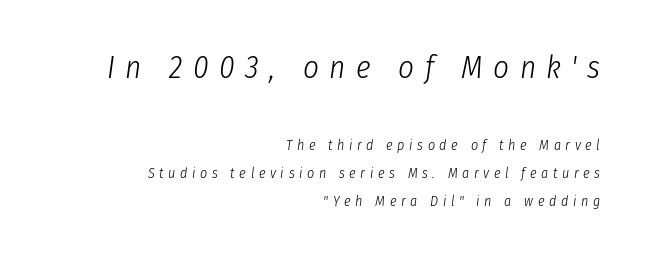
Summary of vertical rhythm: relaxed, with wide interline spacing. The passage shown is typed in a proportional face where columns would drift. The passage shown begins with its larger block and ends with its smaller one. Tracking value appears strongly positive — letters spread wide. Stems here are at most as thick as an everyday book face. Check the space under the baseline: it is left empty.
